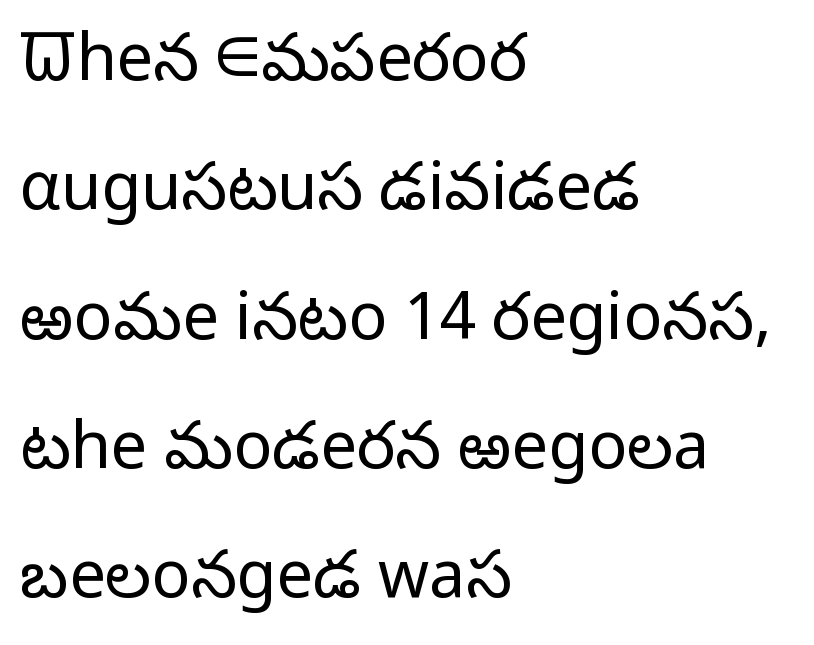
{"serif": "no", "italic": "no", "bold": "no", "weight": "light", "width": "normal", "stroke_contrast": "low", "x_height": "medium", "monospaced": "no", "underline": "no", "align": "left", "line_spacing": "loose", "line_spacing_ratio": 1.99, "letter_spacing": "normal", "letter_spacing_em": 0.0, "glyph_px": 65}
